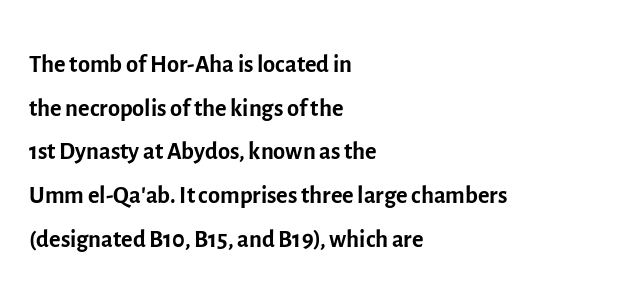
{"serif": "no", "italic": "no", "bold": "no", "weight": "regular", "width": "normal", "x_height": "medium", "monospaced": "no", "underline": "no", "align": "left", "line_spacing": "normal", "line_spacing_ratio": 1.25, "letter_spacing": "normal", "letter_spacing_em": 0.0, "glyph_px": 35}
